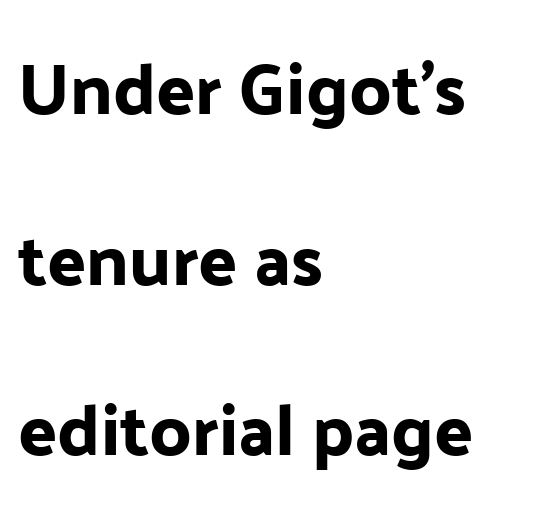
The image shows 72 px sans-serif type, upright; set left-aligned, loose line spacing (2.37x), normal letter spacing, not underlined; low stroke contrast and a medium x-height.
